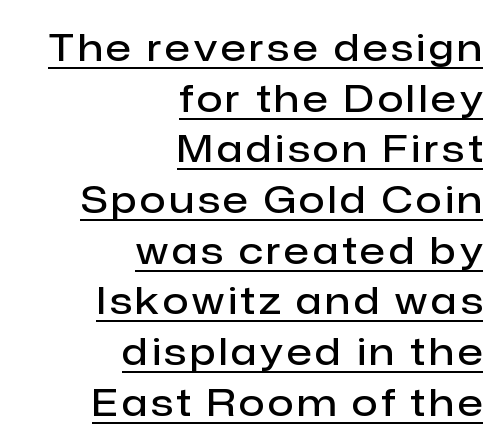
{"serif": "no", "italic": "no", "bold": "semi", "weight": "semibold", "width": "normal", "stroke_contrast": "low", "x_height": "medium", "monospaced": "no", "underline": "yes", "align": "right", "line_spacing": "normal", "line_spacing_ratio": 1.37, "glyph_px": 37}
